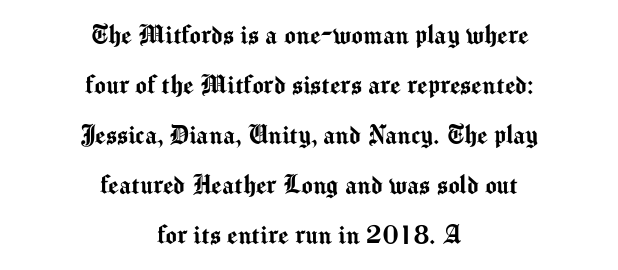
The image shows 30 px sans-serif type, upright; set centered, normal line spacing (1.67x), normal letter spacing, not underlined; medium stroke contrast and a medium x-height.
